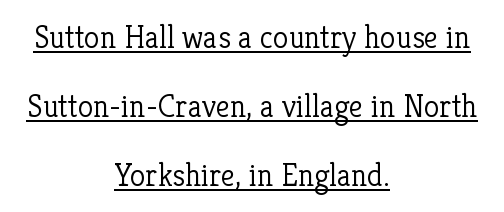
{"serif": "yes", "italic": "no", "bold": "no", "weight": "light", "width": "normal", "stroke_contrast": "low", "x_height": "medium", "monospaced": "no", "underline": "yes", "align": "center", "line_spacing": "loose", "line_spacing_ratio": 2.15, "letter_spacing": "normal", "letter_spacing_em": 0.0, "glyph_px": 32}
